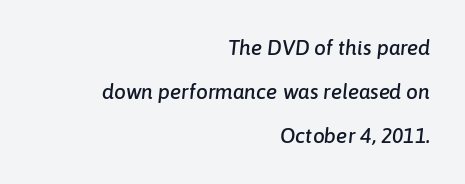
The image shows 21 px text type, italic (leaning right); set right-aligned, loose line spacing (2.1x), normal letter spacing, not underlined.
